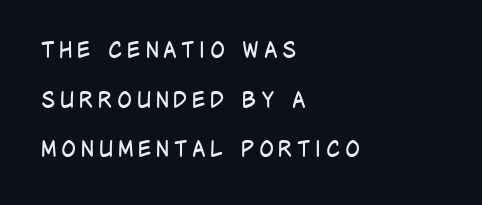
The designer dialed line spacing up above the default. Anything drawn beneath the words? Only blank space. Think standard paragraph weight, or any step lighter than that. How are the letters spaced? Widely, with obvious added tracking. This is the regular roman posture of the typeface.
